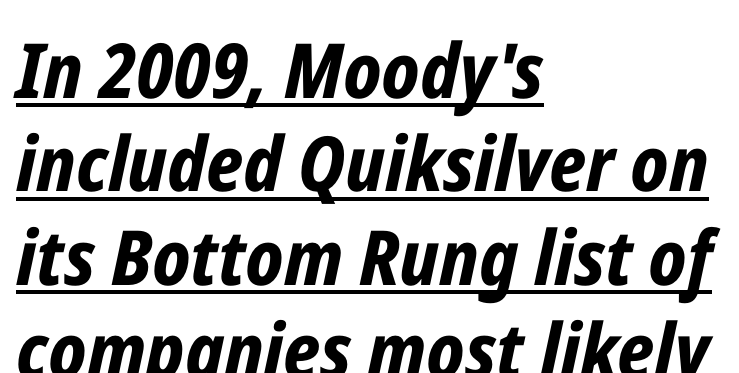
The image shows 76 px bold, condensed type, italic (leaning right); set left-aligned, line spacing 1.23x, normal letter spacing, underlined; low stroke contrast and a medium x-height.
